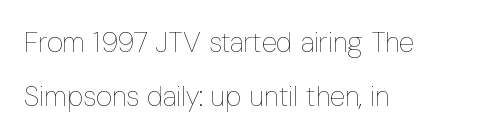
Q: Is the text bold? A: No.
Q: Is the text italic (slanted)? A: No, it is upright.
Q: Is the text underlined? A: No.
Q: How is the paragraph aligned? A: Left-aligned.
Q: Is the spacing between letters normal or unusually wide? A: Normal.
Q: Is the spacing between lines tight, normal or loose? A: Loose.
Q: Width (condensed, normal, or wide)? A: Condensed.
Q: Stroke contrast? A: Low.
Q: x-height? A: Medium.
Q: Monospaced? A: No.
